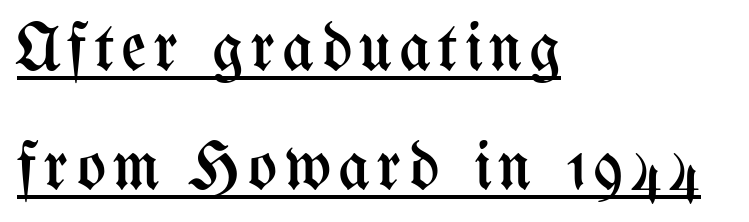
In terms of posture, this sample is upright. Left-aligned paragraph, ragged on the right. Stem width sits at or under what a default text font uses. A typesetter would call this proportional, since set widths differ per character. Has an underline been added? It has.
